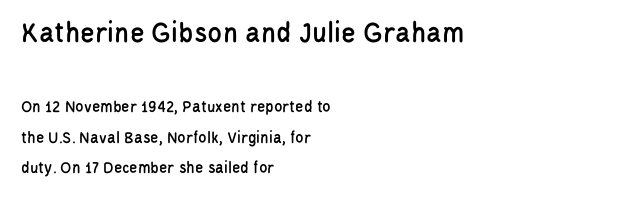
Whoever set this made the first block the dominant, larger element. No feet cap the strokes, marking this as sans-serif type. Words appear dense and cohesive because spacing is normal. The strip under each line holds only bare page. The lettering holds an erect, upright posture throughout. Looks like regular typesetting: each glyph gets only the width it needs.
